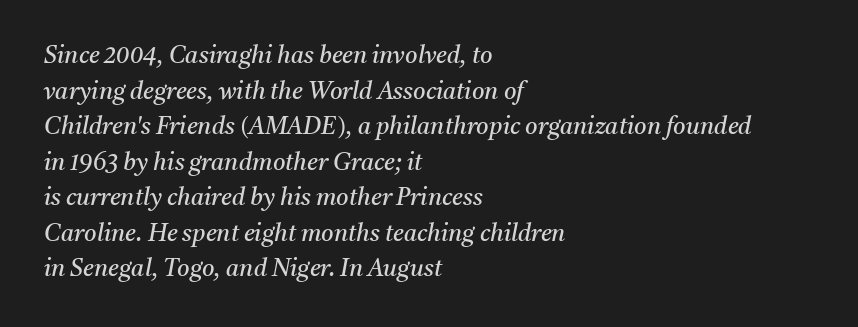
Q: Is the text bold? A: No.
Q: Is the text italic (slanted)? A: Yes, it leans right by about 11 degrees.
Q: Is the text underlined? A: No.
Q: How is the paragraph aligned? A: Left-aligned.
Q: Is the spacing between letters normal or unusually wide? A: Normal.
Q: Is the spacing between lines tight, normal or loose? A: Normal.
